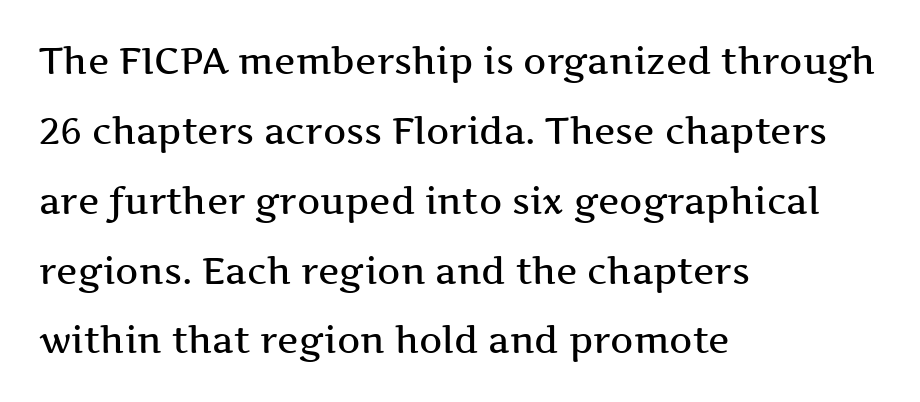
Spacing between characters is what you'd get straight out of the box. This is roman type, the default non-slanted kind. Each letter's strokes conclude with small projecting serifs. The text block is weighted toward the left margin, trailing off unevenly rightward. Character widths vary here, with narrow letters taking less room than wide ones.
